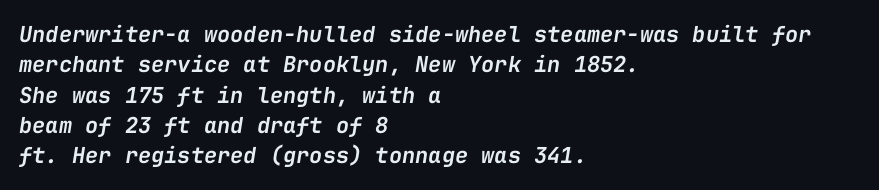
{"italic": "yes", "lean": "right", "slant_degrees": 9, "bold": "semi", "underline": "no", "align": "left", "line_spacing": "normal", "line_spacing_ratio": 1.38, "letter_spacing": "normal", "letter_spacing_em": 0.0, "glyph_px": 22}
